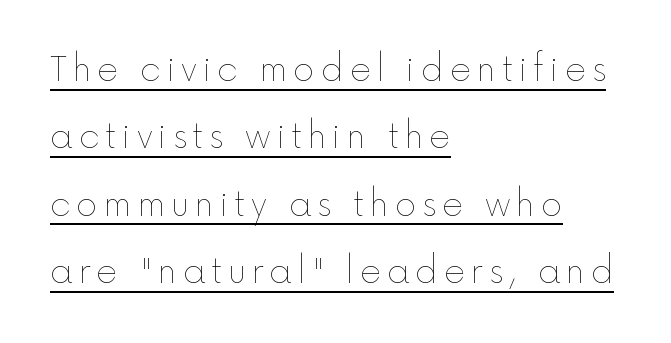
The image shows 33 px thin type, upright; set left-aligned, loose line spacing (2.04x), underlined; a medium x-height.
